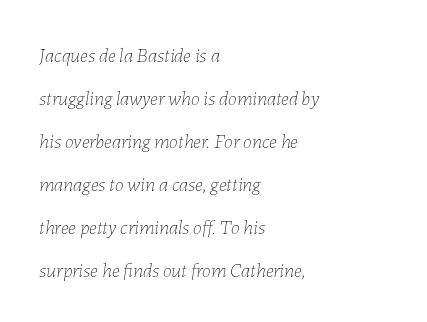
The image shows 20 px text type, italic (leaning right); set left-aligned, loose line spacing (2.15x), normal letter spacing, not underlined.
